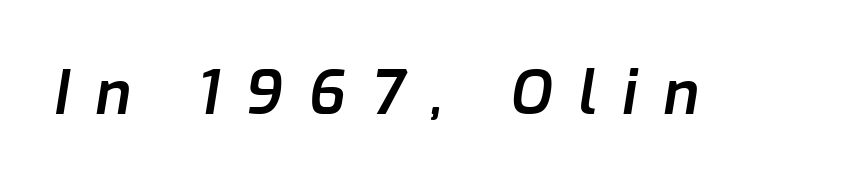
Q: Is the text bold? A: Semi-bold.
Q: Is the text italic (slanted)? A: Yes, it leans right by about 9 degrees.
Q: Is the text underlined? A: No.
Q: Is the spacing between letters normal or unusually wide? A: Unusually wide.
Q: Width (condensed, normal, or wide)? A: Normal.
Q: Stroke contrast? A: Low.
Q: x-height? A: Medium.
Q: Monospaced? A: No.
